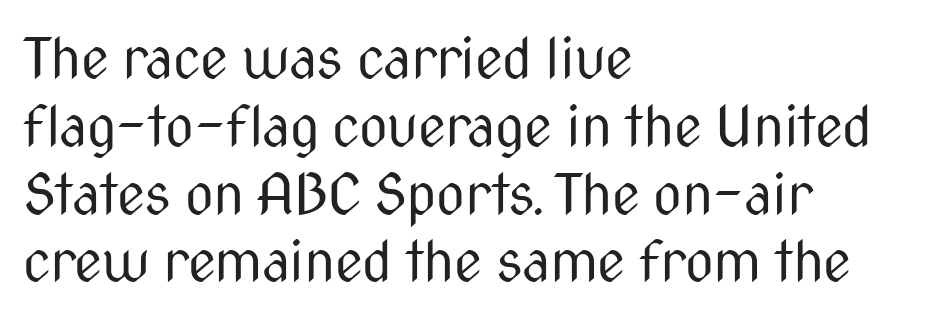
The image shows 56 px regular-weight, condensed sans-serif type, upright; set left-aligned, line spacing 1.21x, normal letter spacing, not underlined; medium stroke contrast and a medium x-height.
